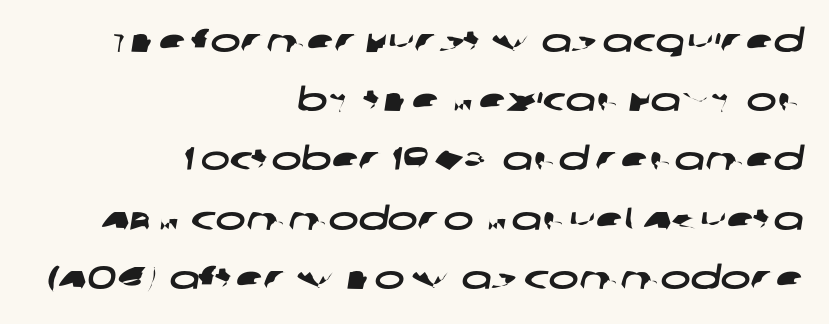
Caption: standard tracking, unaltered. Honestly, there is no underline to notice here at all. Every row of glyphs terminates at an identical x-position on the right. Serifs: no, the terminals of the letterforms are clean. Is this a fixed-width face? No — the glyphs have proportional, varying widths.
